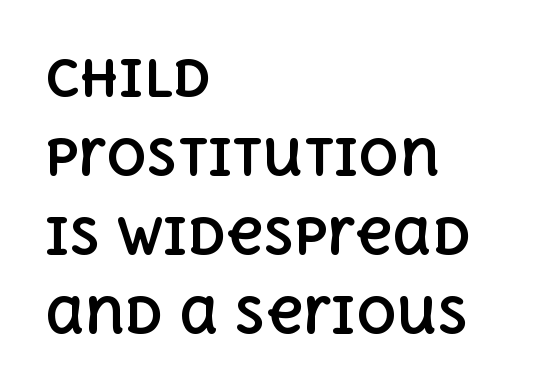
Q: Is the text bold? A: Yes.
Q: Is the text italic (slanted)? A: No, it is upright.
Q: Is the text underlined? A: No.
Q: How is the paragraph aligned? A: Left-aligned.
Q: Is the spacing between letters normal or unusually wide? A: Normal.
Q: Is the spacing between lines tight, normal or loose? A: Normal.
Q: Width (condensed, normal, or wide)? A: Normal.
Q: x-height? A: Large.
Q: Monospaced? A: No.
